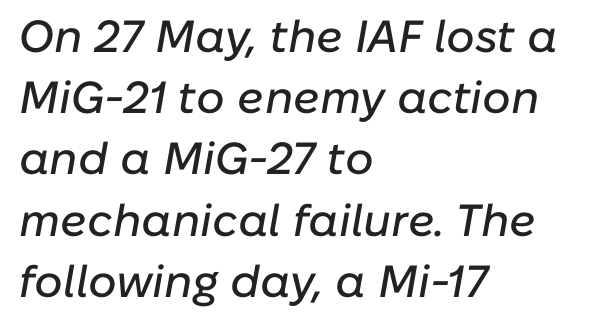
Q: Is the text italic (slanted)? A: Yes, it leans right by about 10 degrees.
Q: Is the text underlined? A: No.
Q: How is the paragraph aligned? A: Left-aligned.
Q: Is the spacing between letters normal or unusually wide? A: Normal.
Q: Is the spacing between lines tight, normal or loose? A: Normal.
Q: Width (condensed, normal, or wide)? A: Normal.
Q: Stroke contrast? A: Low.
Q: x-height? A: Medium.
Q: Monospaced? A: No.
